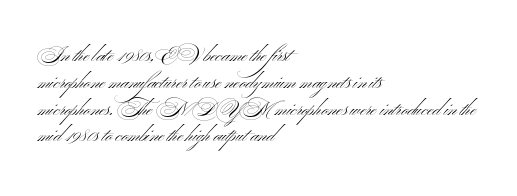
{"bold": "no", "underline": "no", "align": "left", "line_spacing": "normal", "line_spacing_ratio": 1.34, "letter_spacing": "normal", "letter_spacing_em": 0.0, "glyph_px": 20}
